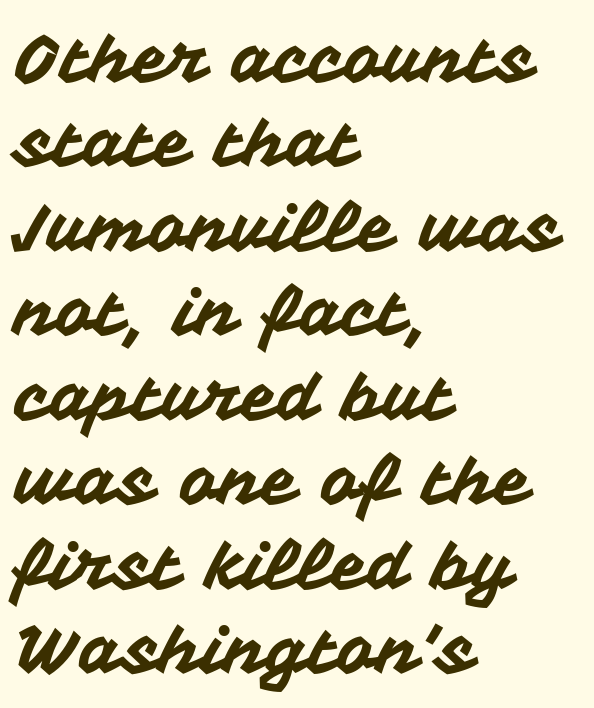
Q: Is the text italic (slanted)? A: Yes.
Q: Is the typeface a serif or a sans-serif typeface? A: Sans-serif.
Q: Is the text underlined? A: No.
Q: How is the paragraph aligned? A: Left-aligned.
Q: Is the spacing between letters normal or unusually wide? A: Normal.
Q: Is the spacing between lines tight, normal or loose? A: Normal.
Q: Width (condensed, normal, or wide)? A: Normal.
Q: Stroke contrast? A: Medium.
Q: x-height? A: Medium.
Q: Monospaced? A: No.
